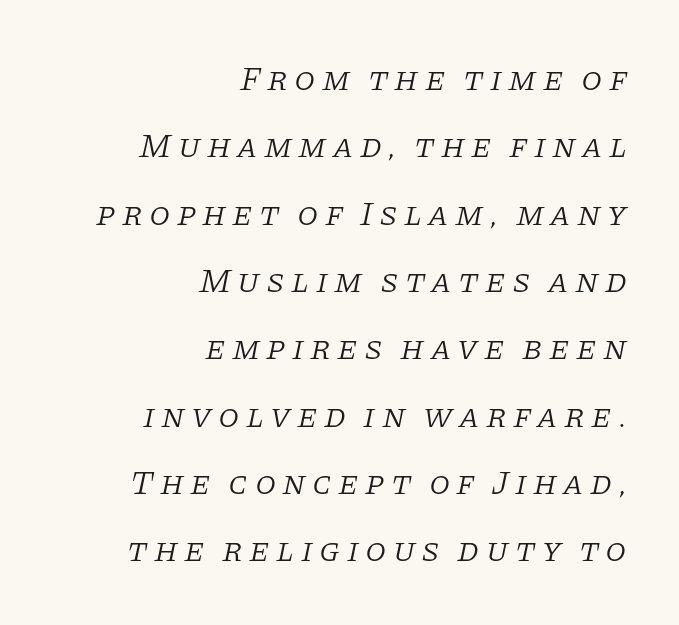
{"serif": "yes", "italic": "yes", "lean": "right", "slant_degrees": 11, "bold": "no", "weight": "light", "width": "normal", "stroke_contrast": "low", "x_height": "large", "monospaced": "no", "underline": "no", "align": "right", "line_spacing": "loose", "line_spacing_ratio": 1.98, "glyph_px": 34}
